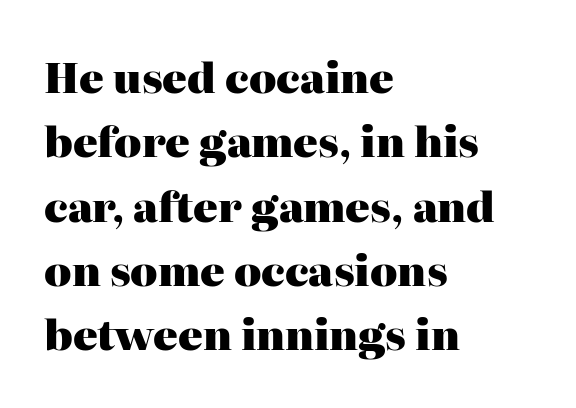
The image shows 41 px heavy serif type, upright; set left-aligned, normal line spacing (1.57x), normal letter spacing, not underlined; high stroke contrast and a medium x-height.
